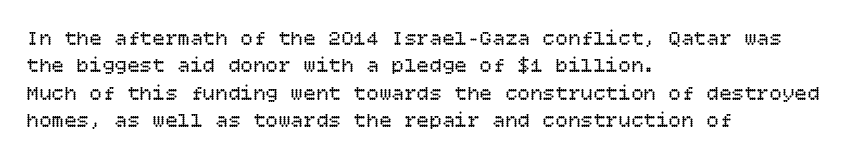
Q: Is the text bold? A: No.
Q: Is the text italic (slanted)? A: No, it is upright.
Q: Is the text underlined? A: No.
Q: How is the paragraph aligned? A: Left-aligned.
Q: Is the spacing between letters normal or unusually wide? A: Normal.
Q: Is the spacing between lines tight, normal or loose? A: Normal.
